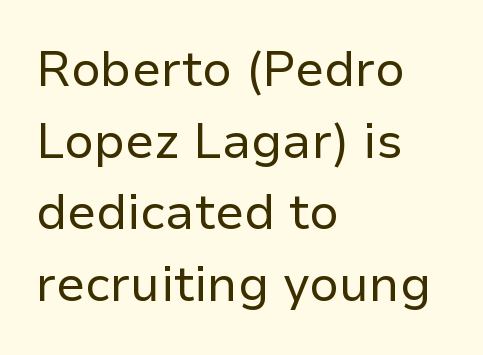
{"serif": "no", "italic": "no", "bold": "no", "weight": "regular", "width": "normal", "stroke_contrast": "low", "x_height": "medium", "monospaced": "no", "underline": "no", "align": "left", "line_spacing": "normal", "line_spacing_ratio": 1.46, "letter_spacing": "normal", "letter_spacing_em": 0.0, "glyph_px": 49}
